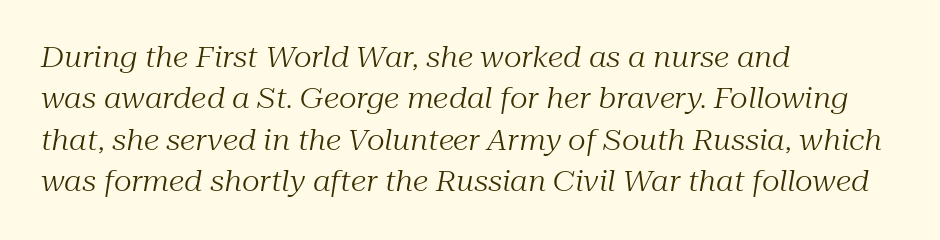
{"serif": "yes", "italic": "yes", "lean": "right", "slant_degrees": 10, "bold": "no", "weight": "regular", "width": "normal", "stroke_contrast": "medium", "x_height": "medium", "monospaced": "no", "underline": "no", "align": "left", "line_spacing": "normal", "line_spacing_ratio": 1.48, "letter_spacing": "normal", "letter_spacing_em": 0.0, "glyph_px": 28}
